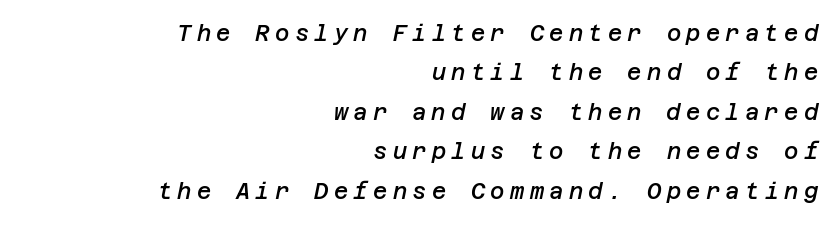
{"italic": "yes", "lean": "right", "slant_degrees": 12, "bold": "semi", "underline": "no", "align": "right", "line_spacing_ratio": 1.79, "letter_spacing": "wide", "letter_spacing_em": 0.24, "glyph_px": 22}
